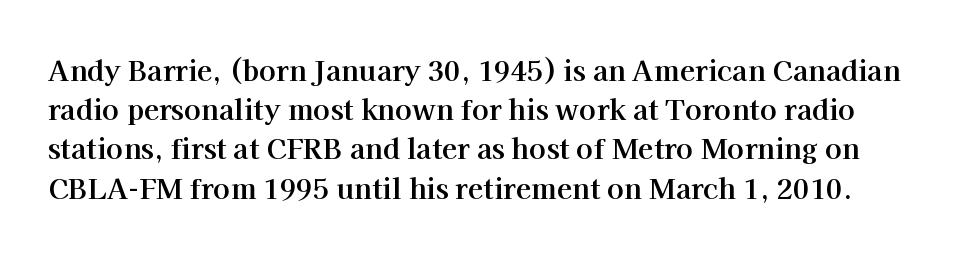
Q: Is the text bold? A: Yes.
Q: Is the text italic (slanted)? A: No, it is upright.
Q: Is the typeface a serif or a sans-serif typeface? A: Serif.
Q: Is the text underlined? A: No.
Q: Is the spacing between letters normal or unusually wide? A: Normal.
Q: Is the spacing between lines tight, normal or loose? A: Normal.
Q: Width (condensed, normal, or wide)? A: Normal.
Q: Stroke contrast? A: High.
Q: x-height? A: Medium.
Q: Monospaced? A: No.
